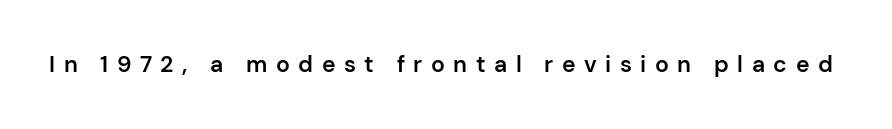
Q: Is the text bold? A: Semi-bold.
Q: Is the text italic (slanted)? A: No, it is upright.
Q: Is the text underlined? A: No.
Q: Is the spacing between letters normal or unusually wide? A: Unusually wide.
